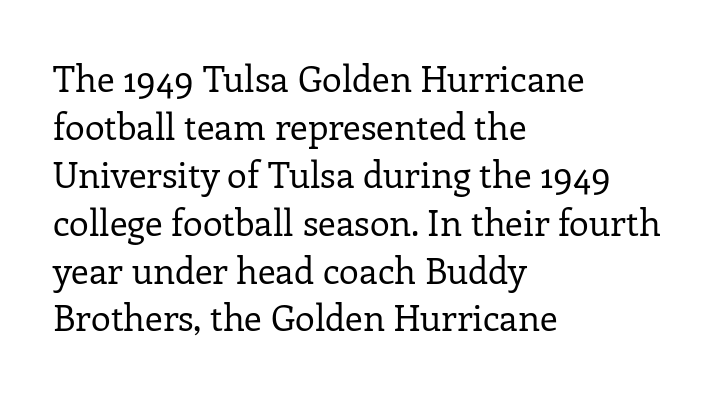
Q: Is the text bold? A: No.
Q: Is the text italic (slanted)? A: No, it is upright.
Q: Is the typeface a serif or a sans-serif typeface? A: Serif.
Q: Is the text underlined? A: No.
Q: How is the paragraph aligned? A: Left-aligned.
Q: Is the spacing between letters normal or unusually wide? A: Normal.
Q: Is the spacing between lines tight, normal or loose? A: Normal.
Q: Width (condensed, normal, or wide)? A: Normal.
Q: Stroke contrast? A: Low.
Q: x-height? A: Medium.
Q: Monospaced? A: No.
